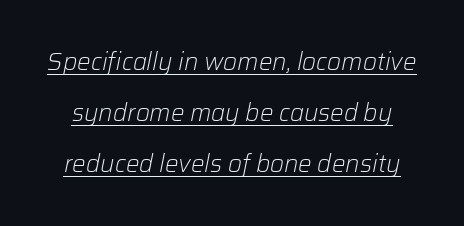
The rendering keeps characters at their native spacing. Slanted lettering throughout. Underline: present. The characters are drawn with everyday or finer stroke widths. Each new line begins a long way beneath the previous one.
